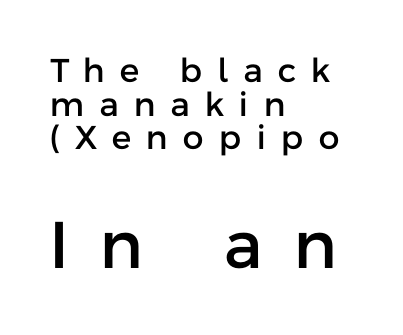
{"serif": "no", "italic": "no", "width": "normal", "stroke_contrast": "low", "x_height": "medium", "monospaced": "no", "underline": "no", "align": "left", "line_spacing": "tight", "line_spacing_ratio": 1.02, "letter_spacing": "wide", "letter_spacing_em": 0.47, "larger_block": "second", "size_ratio": 2.0, "glyph_px": 66}
